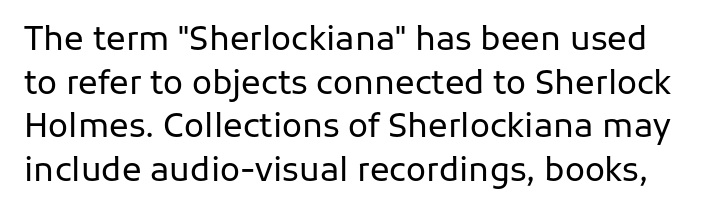
The image shows 33 px regular-weight sans-serif type, upright; set normal line spacing (1.32x), normal letter spacing, not underlined; low stroke contrast and a medium x-height.
